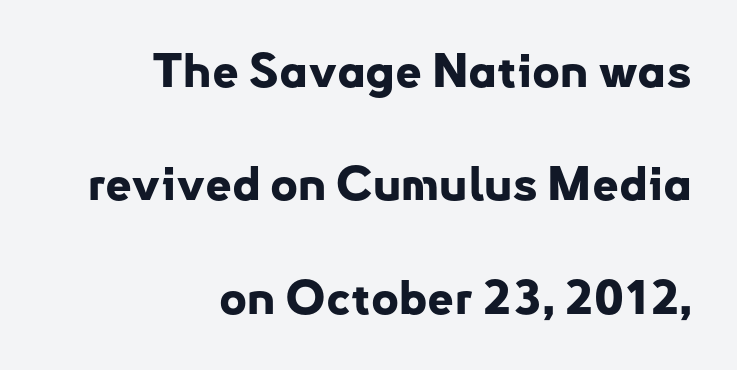
{"serif": "no", "italic": "no", "bold": "yes", "weight": "bold", "width": "normal", "stroke_contrast": "low", "x_height": "small", "monospaced": "no", "underline": "no", "align": "right", "line_spacing": "loose", "line_spacing_ratio": 2.41, "letter_spacing": "normal", "letter_spacing_em": 0.0, "glyph_px": 47}
